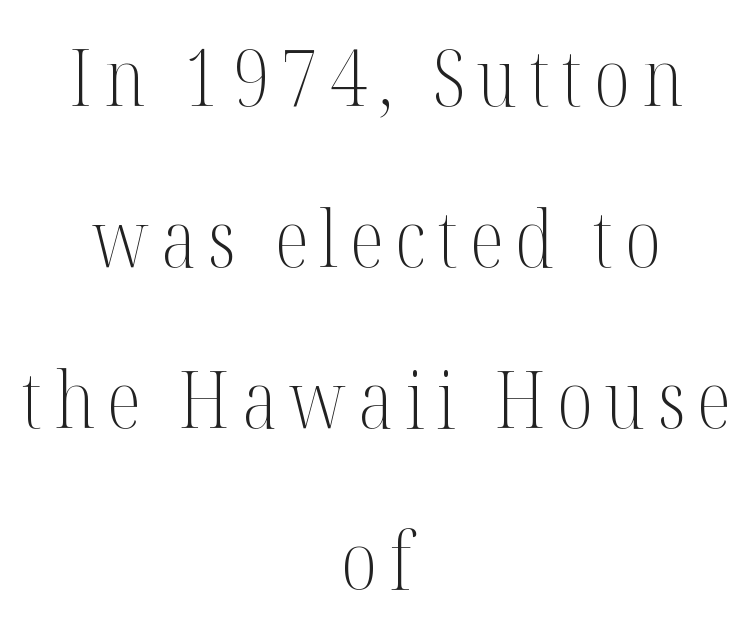
{"serif": "yes", "italic": "no", "bold": "no", "weight": "light", "width": "condensed", "stroke_contrast": "medium", "x_height": "medium", "monospaced": "no", "underline": "no", "align": "center", "line_spacing": "loose", "line_spacing_ratio": 2.04, "glyph_px": 79}
